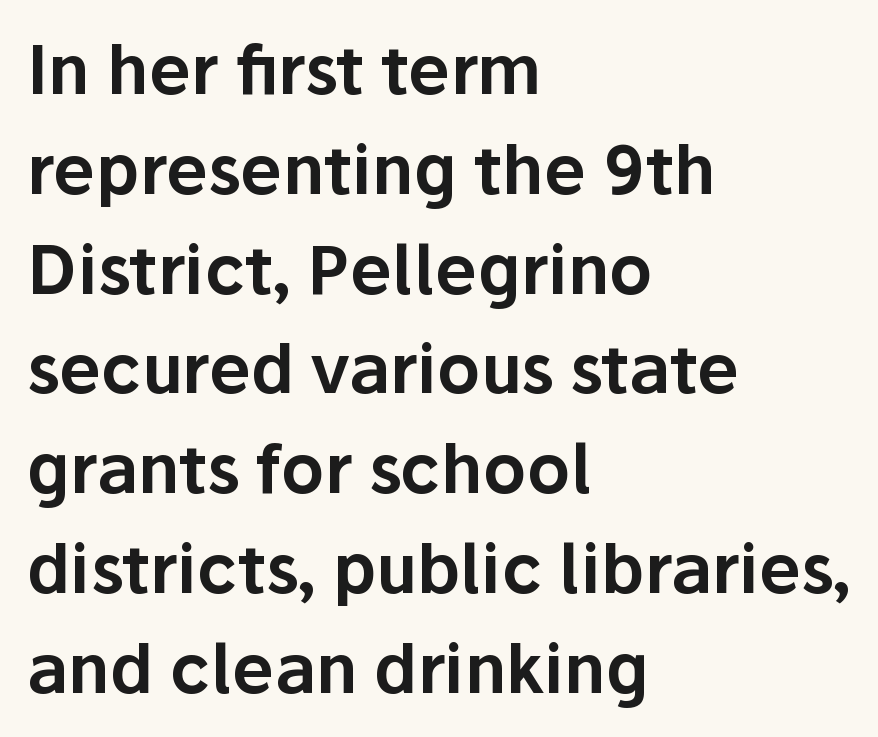
Characters follow at the spacing the type designer built in. Is there much room between lines? A standard amount, neither cramped nor airy. Tall strokes in this sample are plumb rather than angled. Letterform terminals end flat and unadorned throughout the passage. Character widths vary here, with narrow letters taking less room than wide ones.
